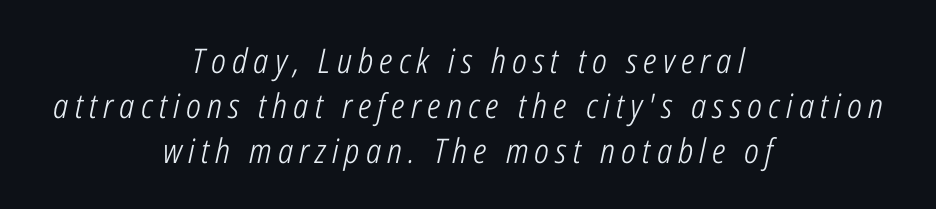
Here the designer chose a conventional face with non-uniform glyph widths. Which margin do the lines hug? Neither — every line sits in the middle. Descenders are the only things crossing below the line. The font's italic variant was chosen for this text. Stems here are at most as thick as an everyday book face. Regular leading.
